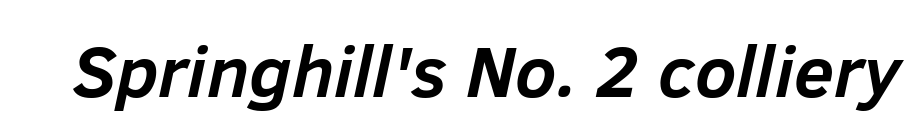
The image shows 73 px semibold type, italic (leaning right); set normal letter spacing, not underlined; low stroke contrast and a medium x-height.
